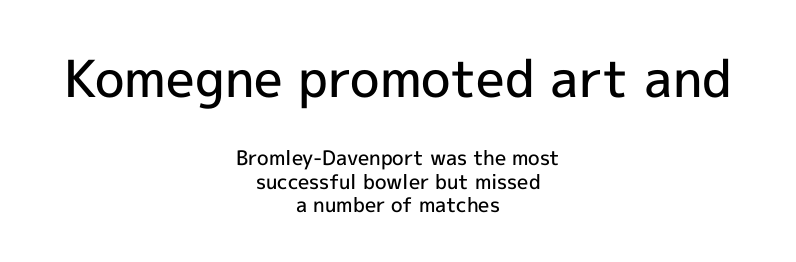
Q: Is the text bold? A: Semi-bold.
Q: Is the text italic (slanted)? A: No, it is upright.
Q: Is the typeface a serif or a sans-serif typeface? A: Sans-serif.
Q: Is the text underlined? A: No.
Q: How is the paragraph aligned? A: Centered.
Q: Is the spacing between letters normal or unusually wide? A: Normal.
Q: Which block of text is set in a larger size, the first (top) or the second (bottom)? A: The first (top) one.
Q: Width (condensed, normal, or wide)? A: Normal.
Q: x-height? A: Medium.
Q: Monospaced? A: No.
